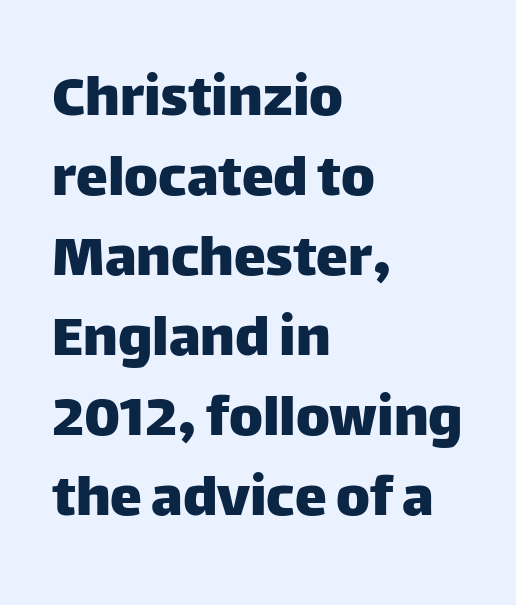
These lines were composed using upright roman letters. Underlining? Definitely not there. To sum up the face: it is a sans, with no serifs. There is no visible air inserted between adjacent glyphs.
